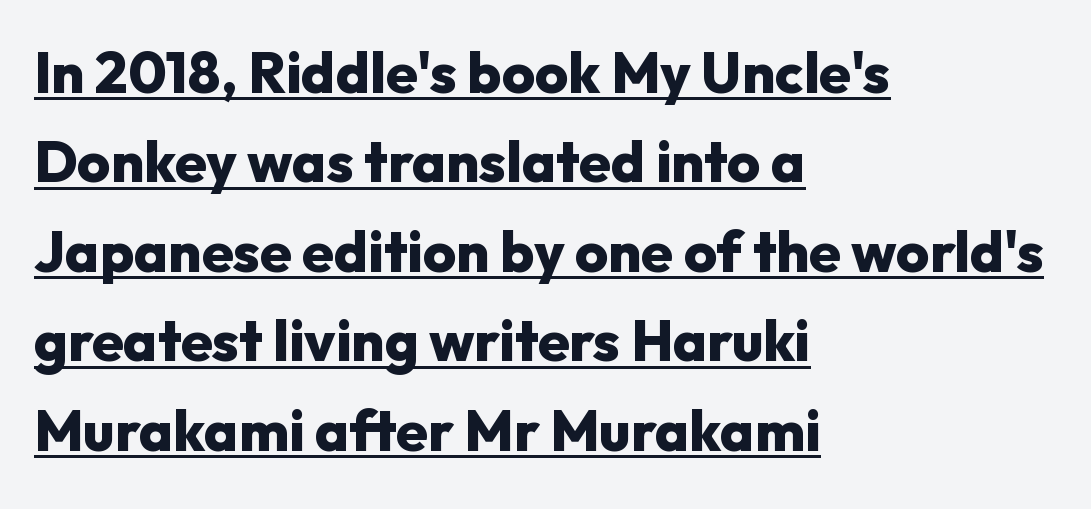
Q: Is the text bold? A: Yes.
Q: Is the text italic (slanted)? A: No, it is upright.
Q: Is the typeface a serif or a sans-serif typeface? A: Sans-serif.
Q: Is the text underlined? A: Yes.
Q: How is the paragraph aligned? A: Left-aligned.
Q: Is the spacing between letters normal or unusually wide? A: Normal.
Q: Is the spacing between lines tight, normal or loose? A: Normal.
Q: Width (condensed, normal, or wide)? A: Normal.
Q: Stroke contrast? A: Low.
Q: x-height? A: Medium.
Q: Monospaced? A: No.
